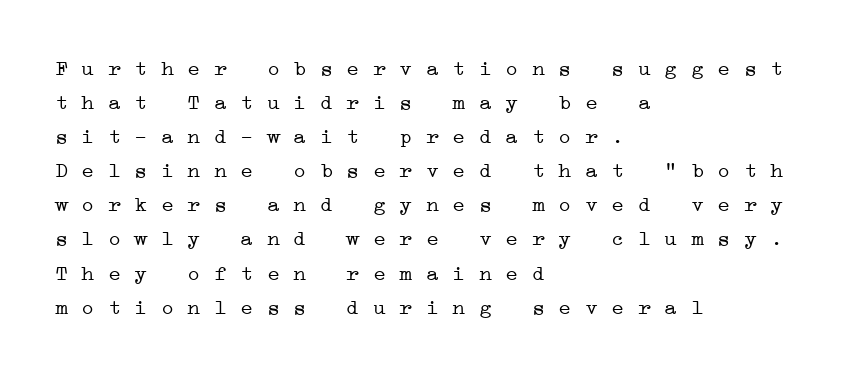
The image shows 22 px text type; set left-aligned, normal line spacing (1.55x), normal letter spacing, not underlined.
